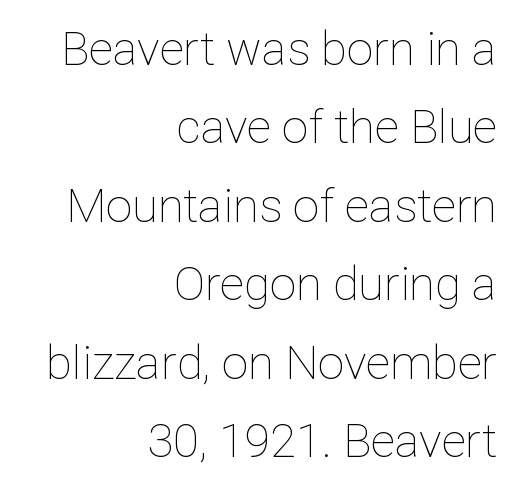
{"italic": "no", "bold": "no", "weight": "thin", "width": "normal", "stroke_contrast": "low", "x_height": "medium", "monospaced": "no", "underline": "no", "align": "right", "line_spacing": "normal", "line_spacing_ratio": 1.67, "letter_spacing": "normal", "letter_spacing_em": 0.0, "glyph_px": 47}
